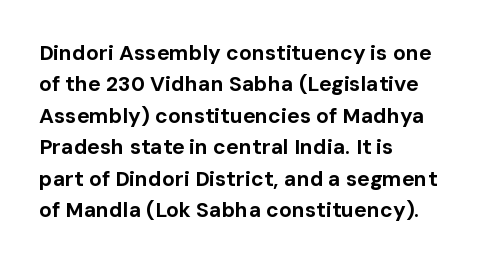
The image shows 21 px bold type, upright; set left-aligned, normal line spacing (1.5x), normal letter spacing, not underlined.
